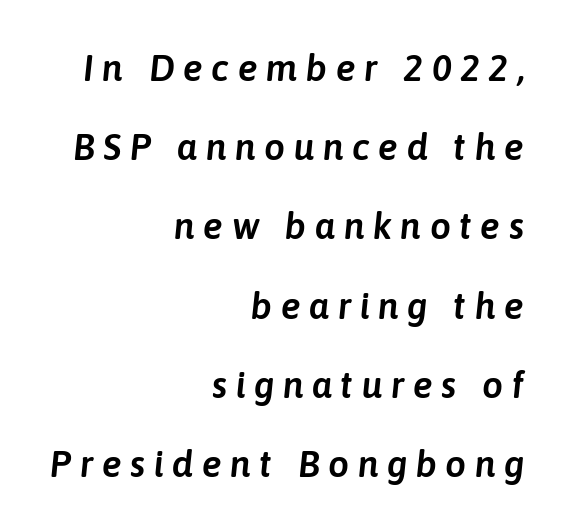
Here the designer chose a conventional face with non-uniform glyph widths. Horizontal bands of white between lines are thick stripes. Display-style spreading of the glyphs; the letterfit is very open. Each row of text sits above clean, open space.
